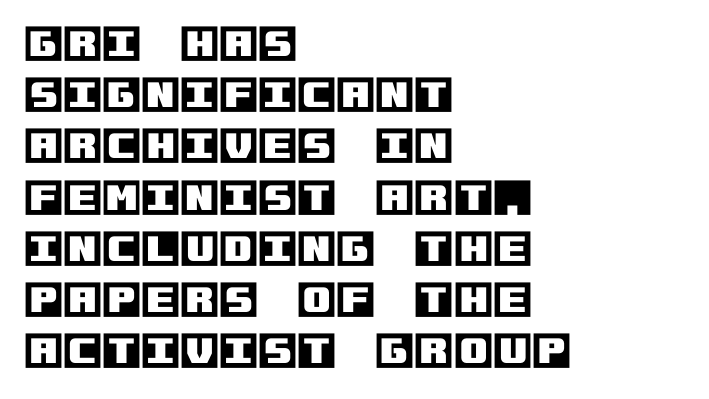
Leading: standard. The gaps between neighbouring characters are ordinary and unremarkable. Ascenders rise straight up at ninety degrees. Notice how the passage keeps a crisp vertical edge on the left only. A clean baseline with only descenders dipping below it.
